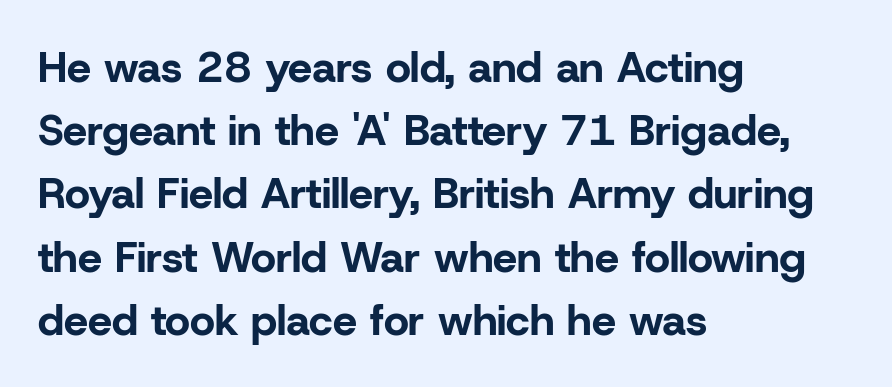
A dark, heavy texture on the line: the type is bold. Style check: upright. Each line starts at the same left margin while the right side varies. Horizontal bands of white between lines are of average thickness.
